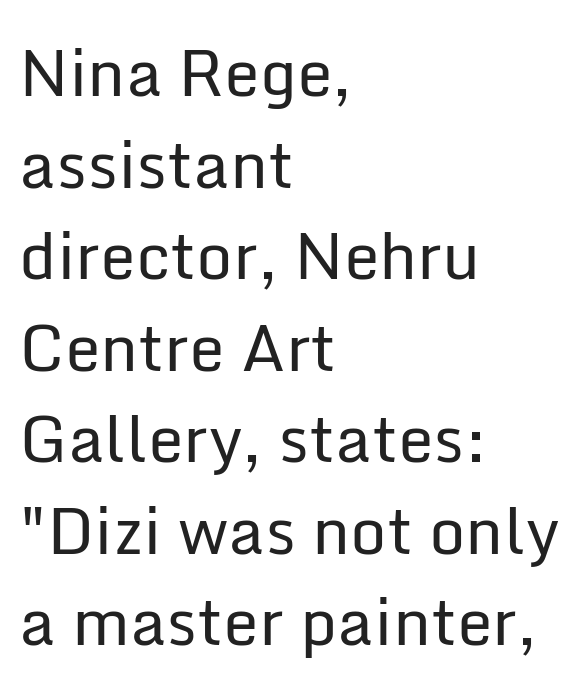
{"serif": "no", "italic": "no", "bold": "no", "weight": "regular", "width": "normal", "stroke_contrast": "low", "x_height": "medium", "monospaced": "no", "underline": "no", "align": "left", "line_spacing": "normal", "line_spacing_ratio": 1.43, "letter_spacing": "normal", "letter_spacing_em": 0.0, "glyph_px": 64}
